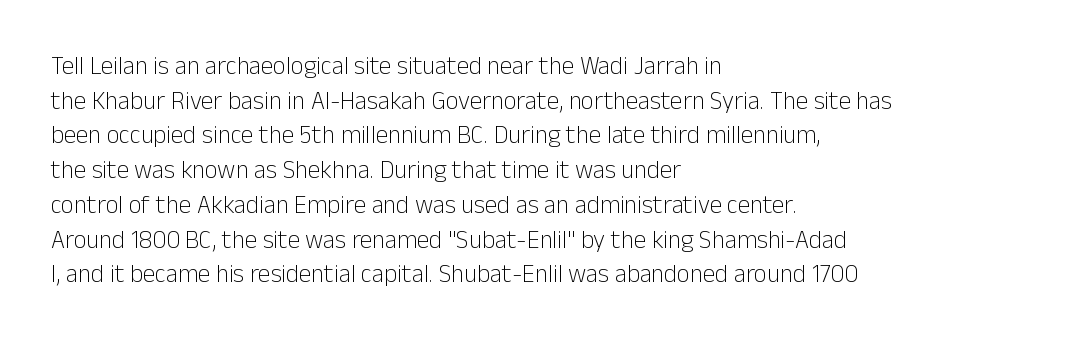
The letters stand straight up with perfectly vertical stems. The typesetter chose a ragged-right arrangement here. What's the leading like? Ordinary, nothing unusual. Nothing unusual about the tracking: characters are spaced as the font intends. Is the stroke heavy? The answer is a plain regular-or-lighter.
